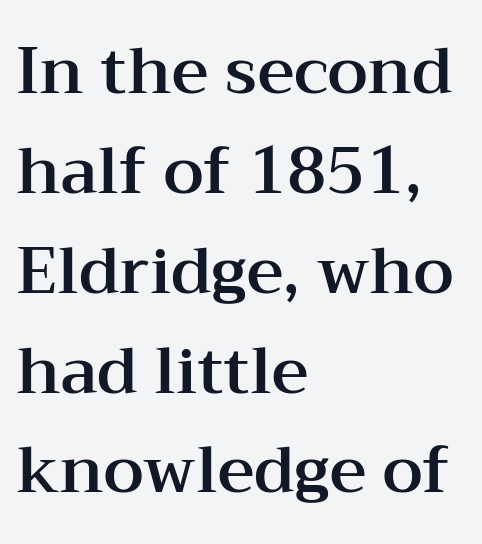
The image shows 64 px wide serif type, upright; set left-aligned, normal line spacing (1.56x), normal letter spacing, not underlined; medium stroke contrast and a medium x-height.
